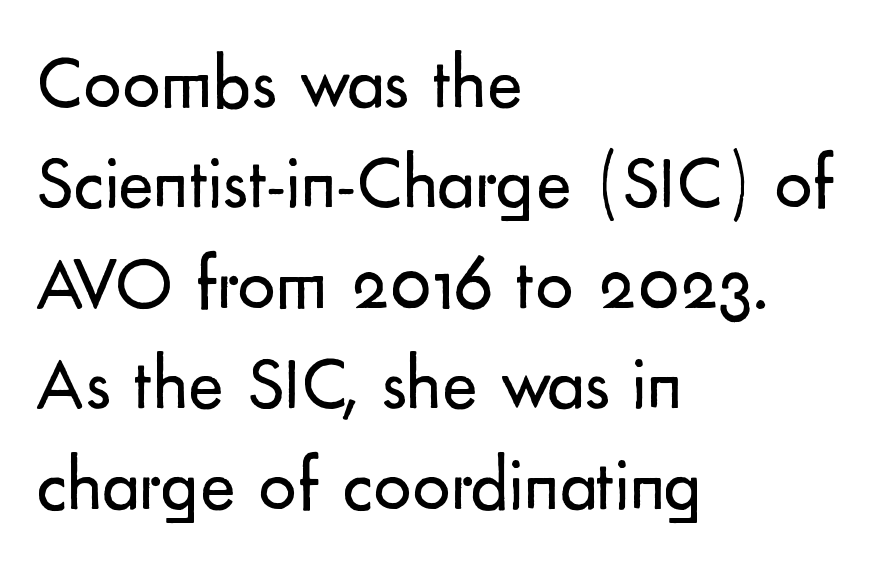
Layout note: lines flush left. The axis of the letterforms is exactly vertical. Line spacing here is normal. Unbolded letterforms with no extra heft. Note the varied advance widths — an 'i' is clearly narrower than an 'm'.
